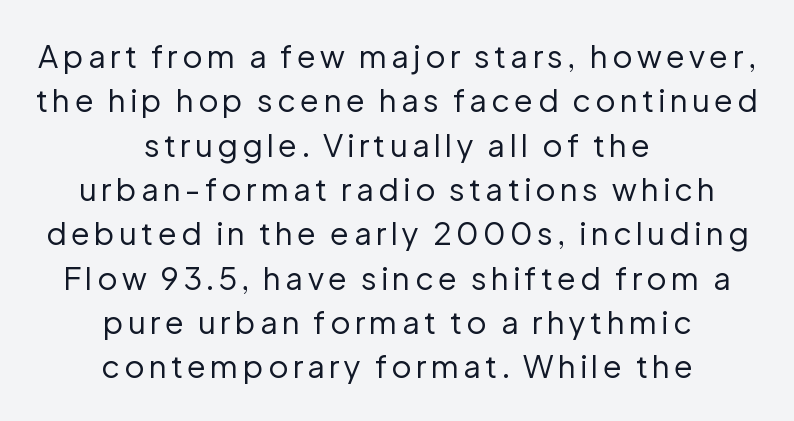
Teacher's note: observe the equal gaps on both sides — that is centered alignment. Ascenders rise straight up at ninety degrees. A typesetter would call this proportional, since set widths differ per character. Leading: standard. Letters rest on an invisible, unmarked baseline.
